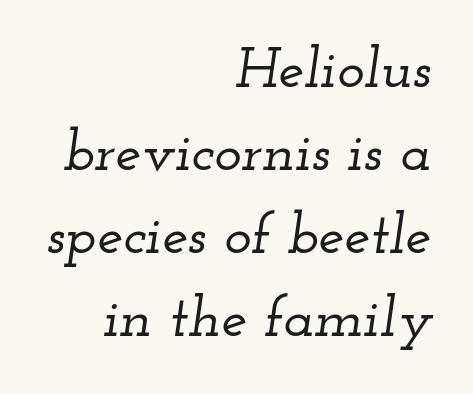
The designer went with a serif here, giving each stem small feet. The area under the type is left untouched. This sample uses plain, unmodified letter spacing. Baseline-to-baseline distance is the conventional proportion of letter height. You can tell it's italic because the verticals aren't actually vertical.
